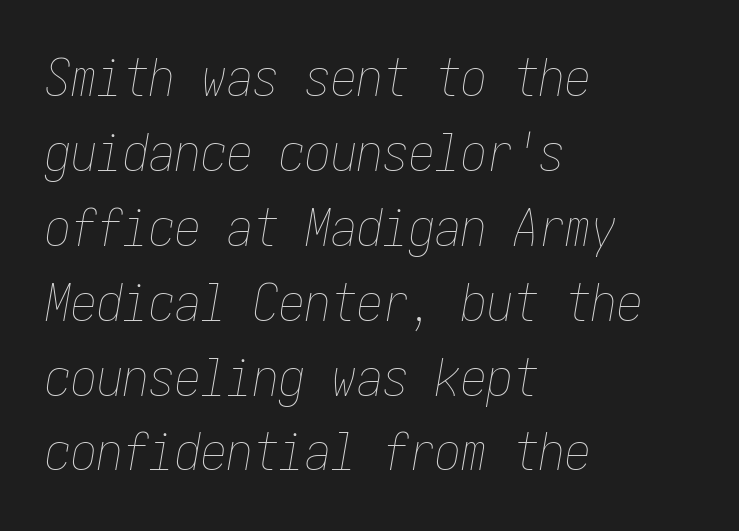
No chunkiness to these letters — they're not bold. The face used here is rendered with its standard letterfit. Has an underline been added? It has not. In terms of posture, this sample is oblique. Evenly set lines give the paragraph a standard silhouette. These lines stack with their left ends in a neat column.
